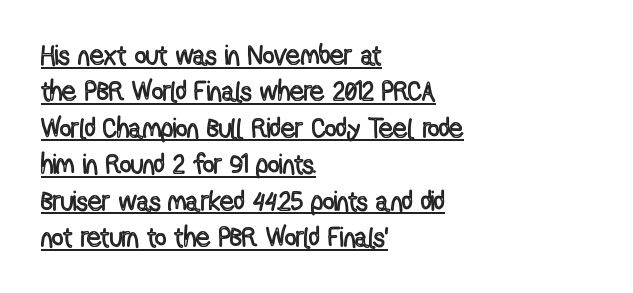
The image shows 28 px condensed type, upright; set left-aligned, normal line spacing (1.3x), normal letter spacing, underlined; a medium x-height.
